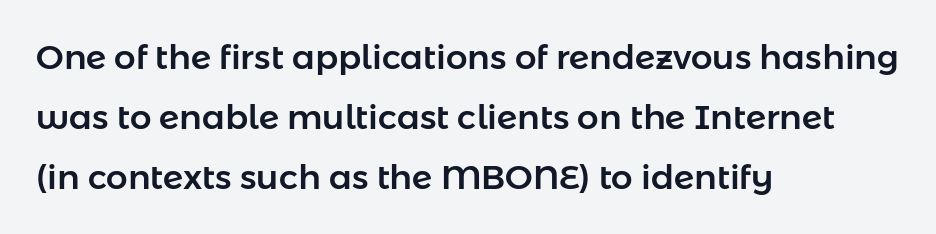
{"serif": "no", "italic": "no", "width": "normal", "stroke_contrast": "low", "x_height": "medium", "monospaced": "no", "underline": "no", "align": "left", "line_spacing_ratio": 1.76, "letter_spacing": "normal", "letter_spacing_em": 0.0, "glyph_px": 34}
